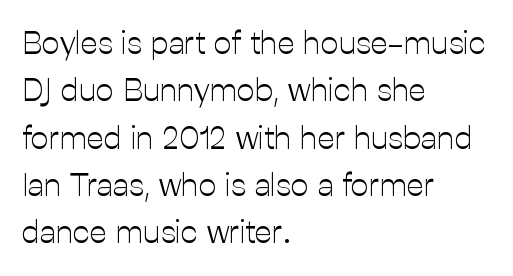
{"serif": "no", "italic": "no", "bold": "no", "weight": "light", "width": "normal", "stroke_contrast": "low", "x_height": "medium", "monospaced": "no", "underline": "no", "align": "left", "line_spacing": "normal", "line_spacing_ratio": 1.48, "letter_spacing": "normal", "letter_spacing_em": 0.0, "glyph_px": 32}
